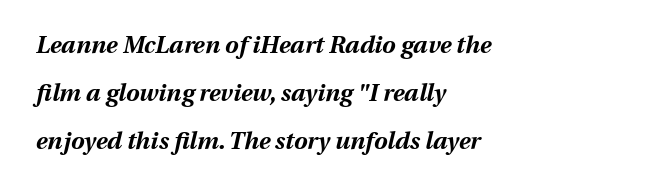
The space directly below the letters is spotless. Where is the straight margin? On the left. A typesetter would mark this as italic. Words appear dense and cohesive because spacing is normal. This is heavy type, rendered in bold.
